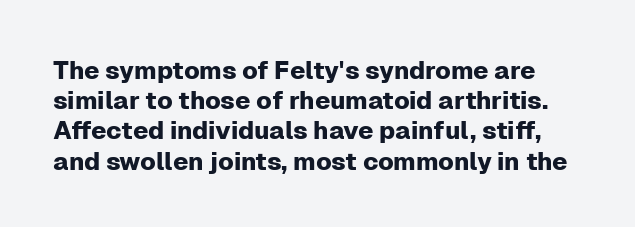
The image shows 25 px text type, upright; set line spacing 1.21x, normal letter spacing, not underlined.
